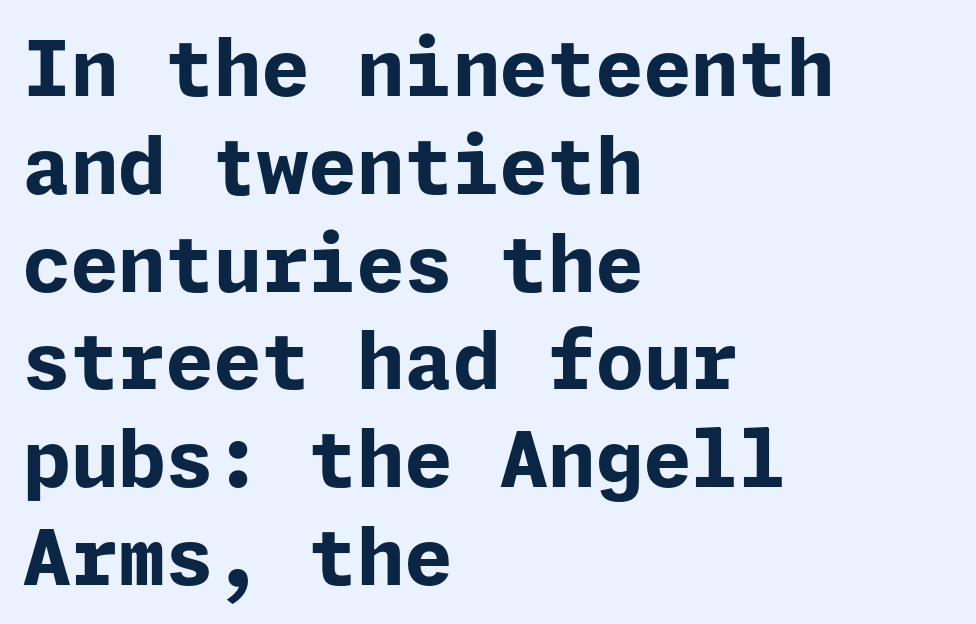
The lettering holds an erect, upright posture throughout. The area under the type is left untouched. Leftover space on each line is placed entirely after the last word. These lines carry a lot of weight — the face is fully bold. Classification — sans serif.
